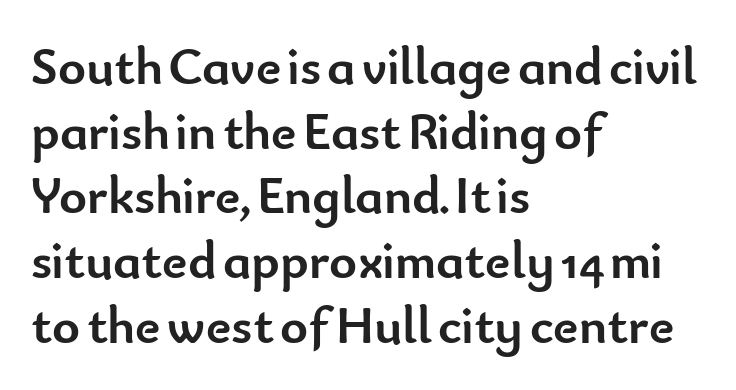
The image shows 53 px semibold sans-serif type, upright; set left-aligned, line spacing 1.22x, normal letter spacing, not underlined; low stroke contrast and a small x-height.
